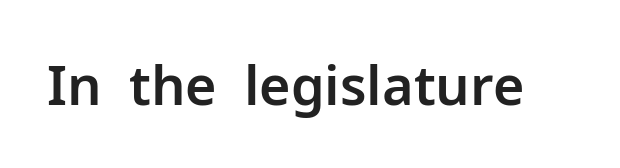
{"serif": "no", "italic": "no", "width": "normal", "stroke_contrast": "low", "x_height": "medium", "monospaced": "no", "underline": "no", "letter_spacing": "normal", "letter_spacing_em": 0.0, "glyph_px": 54}
